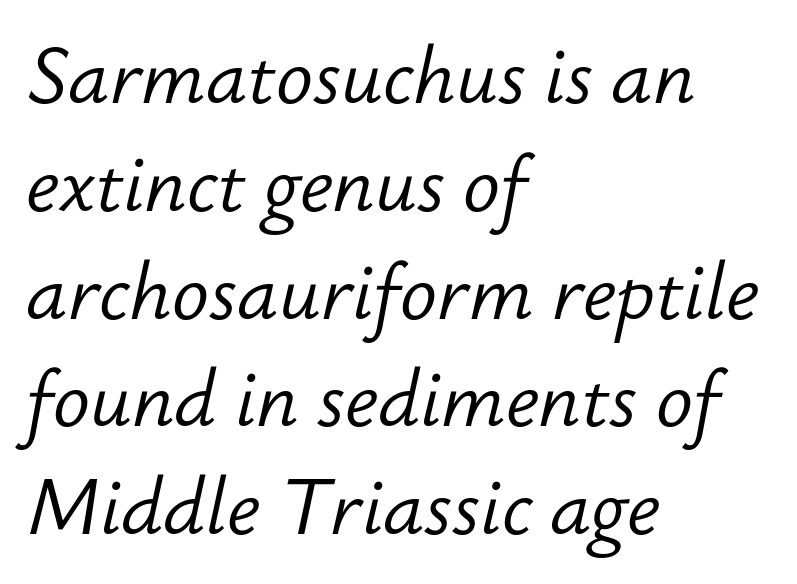
These lines were composed using italics. Evenly set lines give the paragraph a standard silhouette. Weight: in the light-to-regular range. The foot of each line stays bare and open.
